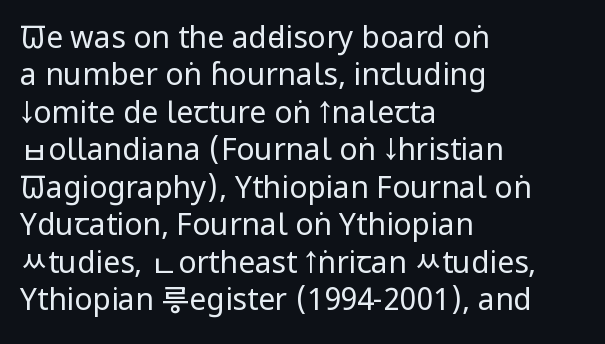
Q: Is the text bold? A: No.
Q: Is the text italic (slanted)? A: No, it is upright.
Q: Is the typeface a serif or a sans-serif typeface? A: Sans-serif.
Q: Is the text underlined? A: No.
Q: How is the paragraph aligned? A: Left-aligned.
Q: Is the spacing between letters normal or unusually wide? A: Normal.
Q: Is the spacing between lines tight, normal or loose? A: Normal.
Q: Width (condensed, normal, or wide)? A: Condensed.
Q: Stroke contrast? A: Low.
Q: x-height? A: Large.
Q: Monospaced? A: No.
